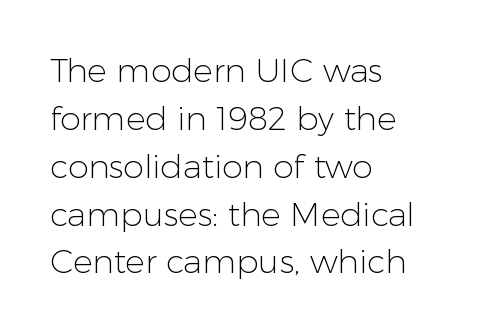
{"serif": "no", "italic": "no", "bold": "no", "weight": "light", "width": "normal", "stroke_contrast": "low", "x_height": "medium", "monospaced": "no", "underline": "no", "align": "left", "line_spacing": "normal", "line_spacing_ratio": 1.45, "letter_spacing": "normal", "letter_spacing_em": 0.0, "glyph_px": 33}
